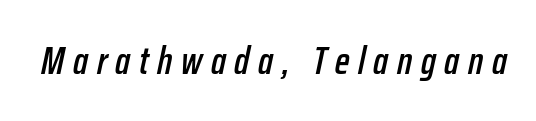
{"italic": "yes", "lean": "right", "slant_degrees": 12, "width": "condensed", "stroke_contrast": "low", "x_height": "medium", "monospaced": "no", "underline": "no", "letter_spacing": "wide", "letter_spacing_em": 0.22, "glyph_px": 39}
